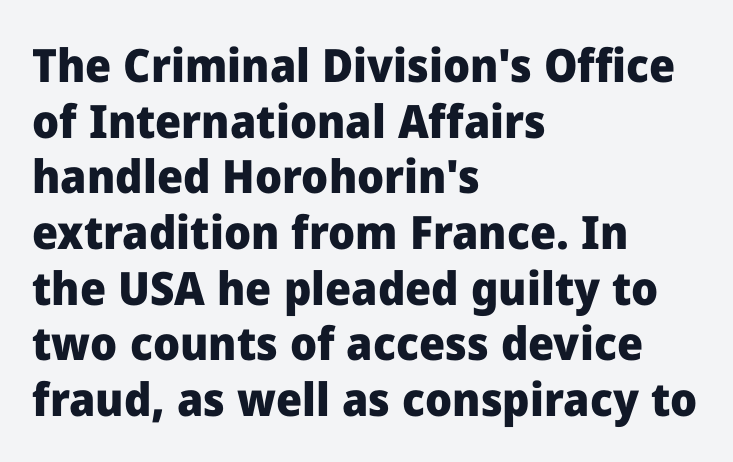
The type is set solid horizontally, with unmodified tracking. A typesetter would label this face a sans. You'd pick this weight for a headline — it's a proper bold. If you drew a ruler down the left edge, every line would touch it.
